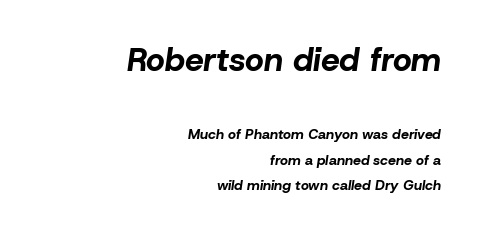
These lines stack with their right ends in a neat column. A typesetter would call this proportional, since set widths differ per character. The glyphs have the mass of a bold cut. Check the space under the baseline: it is left empty.
